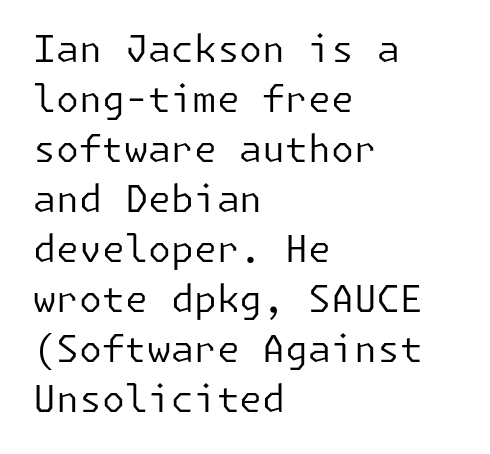
The image shows 37 px regular-weight sans-serif type, upright; set left-aligned, normal line spacing (1.35x), normal letter spacing, not underlined; low stroke contrast and a medium x-height.
